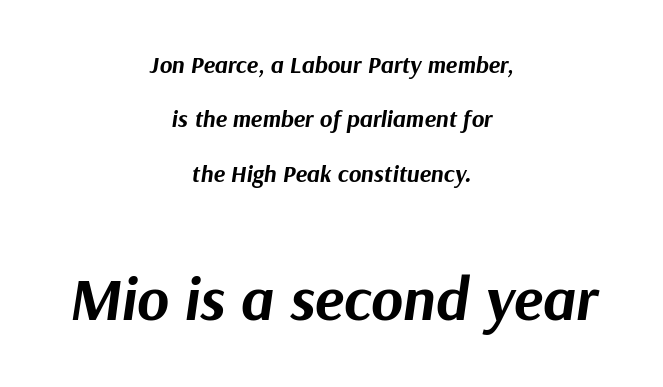
Q: Is the text bold? A: Yes.
Q: Is the text italic (slanted)? A: Yes, it leans right by about 9 degrees.
Q: Is the text underlined? A: No.
Q: How is the paragraph aligned? A: Centered.
Q: Is the spacing between letters normal or unusually wide? A: Normal.
Q: Is the spacing between lines tight, normal or loose? A: Loose.
Q: Which block of text is set in a larger size, the first (top) or the second (bottom)? A: The second (bottom) one.
Q: Width (condensed, normal, or wide)? A: Normal.
Q: Stroke contrast? A: Medium.
Q: x-height? A: Medium.
Q: Monospaced? A: No.
